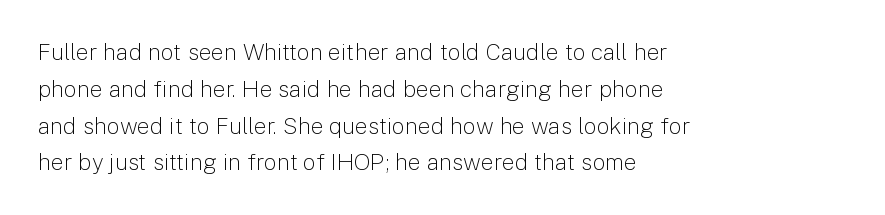
{"italic": "no", "bold": "no", "underline": "no", "align": "left", "line_spacing": "normal", "line_spacing_ratio": 1.6, "letter_spacing": "normal", "letter_spacing_em": 0.0, "glyph_px": 23}
